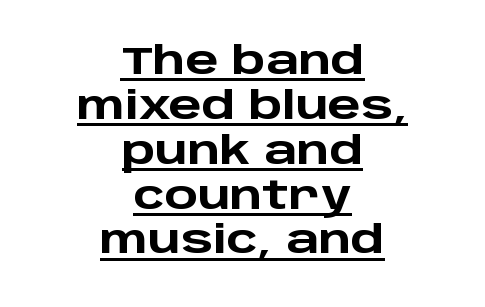
Q: Is the text bold? A: Yes.
Q: Is the text italic (slanted)? A: No, it is upright.
Q: Is the typeface a serif or a sans-serif typeface? A: Sans-serif.
Q: Is the text underlined? A: Yes.
Q: How is the paragraph aligned? A: Centered.
Q: Is the spacing between letters normal or unusually wide? A: Normal.
Q: Is the spacing between lines tight, normal or loose? A: Tight.
Q: Width (condensed, normal, or wide)? A: Wide.
Q: Stroke contrast? A: Low.
Q: x-height? A: Large.
Q: Monospaced? A: No.
